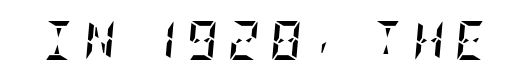
As a designer I'd log this as weight 700, bold. A typesetter would call this heavily tracked-out type. This rendering features lettering with no underline. The rendering applies a slant to the glyphs.
